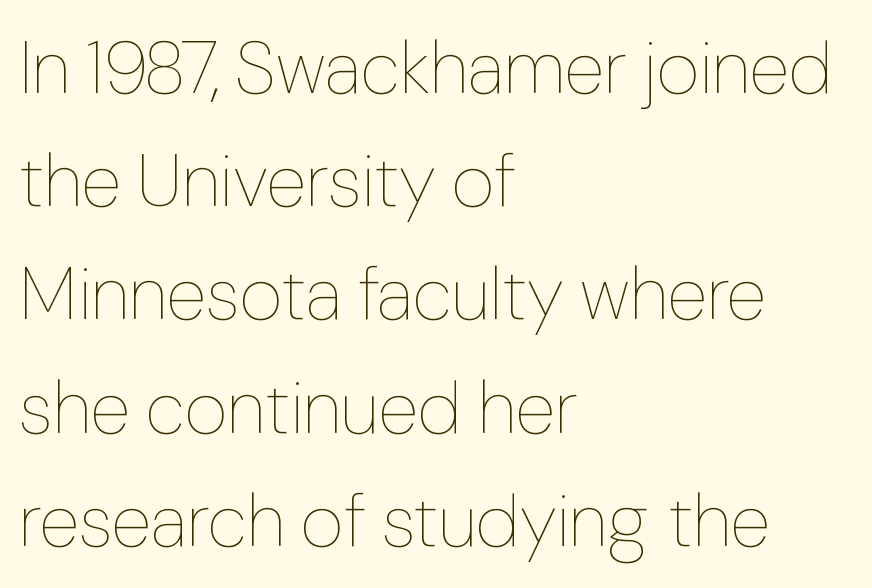
The image shows 74 px thin type, upright; set left-aligned, normal line spacing (1.53x), normal letter spacing, not underlined; low stroke contrast and a medium x-height.
